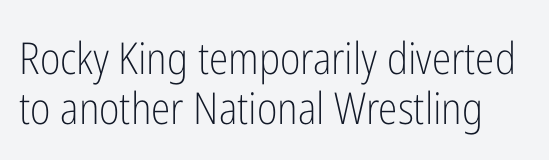
The image shows 44 px light, condensed sans-serif type, upright; set tight line spacing (1.14x), normal letter spacing, not underlined; low stroke contrast and a medium x-height.
